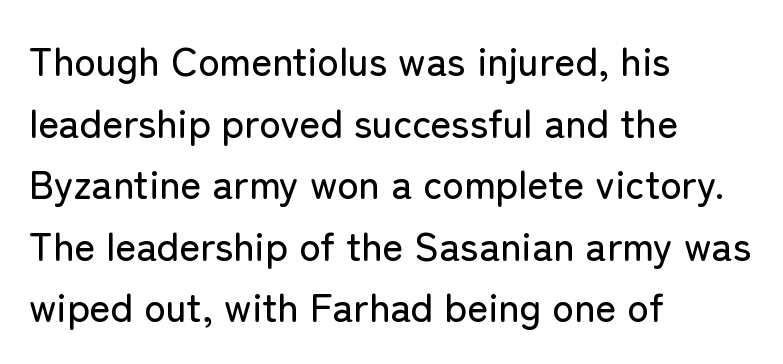
{"serif": "no", "italic": "no", "width": "normal", "stroke_contrast": "low", "x_height": "medium", "monospaced": "no", "underline": "no", "align": "left", "line_spacing": "normal", "line_spacing_ratio": 1.54, "letter_spacing": "normal", "letter_spacing_em": 0.0, "glyph_px": 40}
